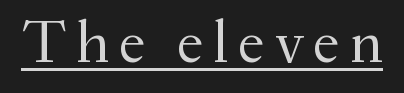
Q: Is the text bold? A: No.
Q: Is the text italic (slanted)? A: No, it is upright.
Q: Is the typeface a serif or a sans-serif typeface? A: Serif.
Q: Is the text underlined? A: Yes.
Q: Width (condensed, normal, or wide)? A: Normal.
Q: Stroke contrast? A: Medium.
Q: x-height? A: Small.
Q: Monospaced? A: No.
